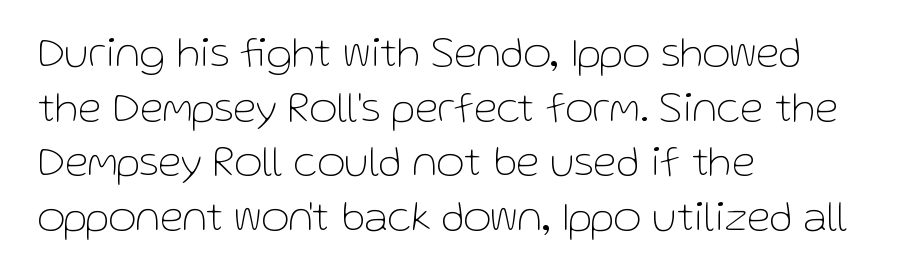
Q: Is the text bold? A: No.
Q: Is the text italic (slanted)? A: No, it is upright.
Q: Is the typeface a serif or a sans-serif typeface? A: Sans-serif.
Q: Is the text underlined? A: No.
Q: How is the paragraph aligned? A: Left-aligned.
Q: Is the spacing between letters normal or unusually wide? A: Normal.
Q: Is the spacing between lines tight, normal or loose? A: Normal.
Q: Width (condensed, normal, or wide)? A: Normal.
Q: Stroke contrast? A: Low.
Q: x-height? A: Medium.
Q: Monospaced? A: No.
